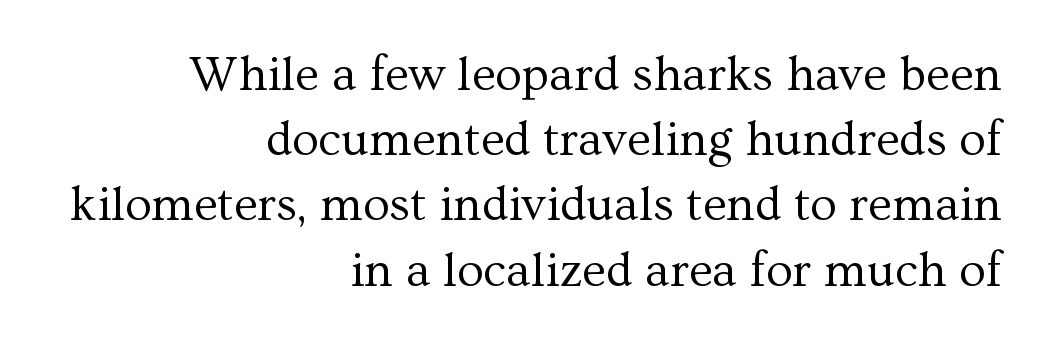
The image shows 49 px regular-weight serif type, upright; set right-aligned, normal line spacing (1.33x), normal letter spacing, not underlined; medium stroke contrast and a medium x-height.
